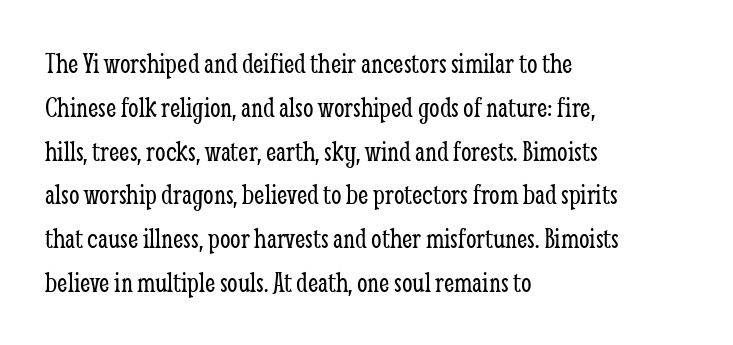
The glyphs in this specimen are seriffed. The weight would be labelled regular, book, light, or lighter still. Short note: letters normally spaced. Students, observe: this is what conventionally led text looks like. This sample has the flowing, uneven cadence of proportional lettering.
